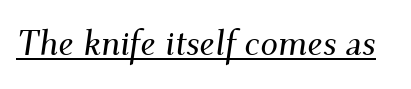
Proportional: the letters do not fall into vertical columns. The rendering applies a slant to the glyphs. Does extra space separate the letters? No, they use regular spacing. Descenders here cross a horizontal rule under the line. Examine the stroke ends and you'll spot serifs.
